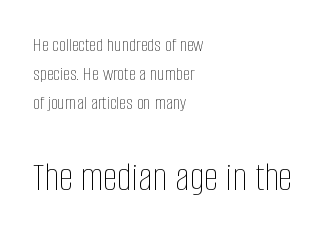
The space between consecutive lines is moderate. When letters stand straight like this, we call the style roman or upright. How are the letters spaced? Ordinarily, with no added tracking. The strokes are not fattened; the text isn't bold.
